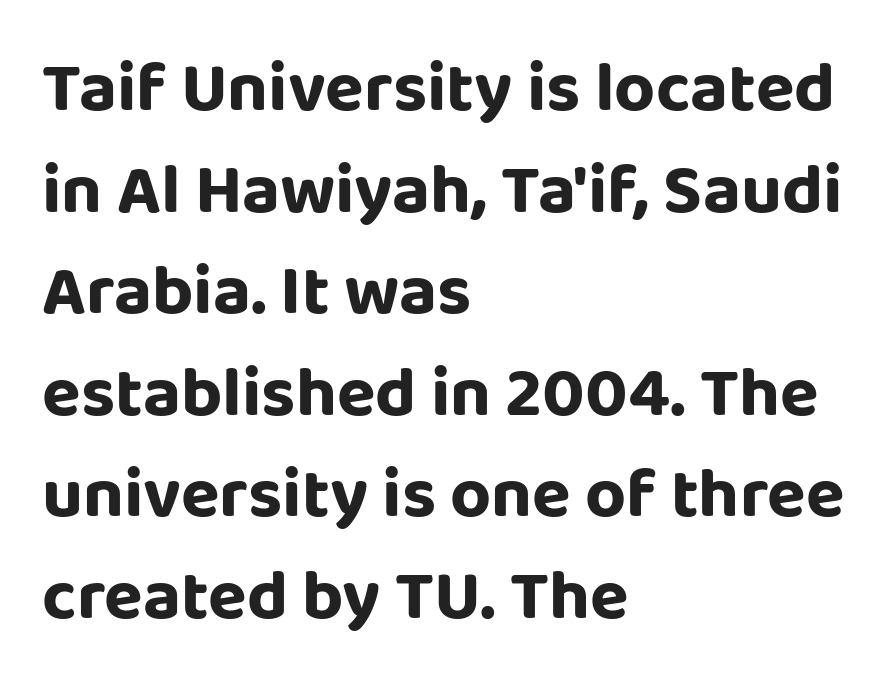
Stroke terminals: plain, sans-serif. Glyph-to-glyph distance matches everyday printed text. Quick note: not italic, upright. The compositor pushed each line to the left boundary. Whoever set this chose a conventional vertical rhythm. Note the varied advance widths — an 'i' is clearly narrower than an 'm'.
